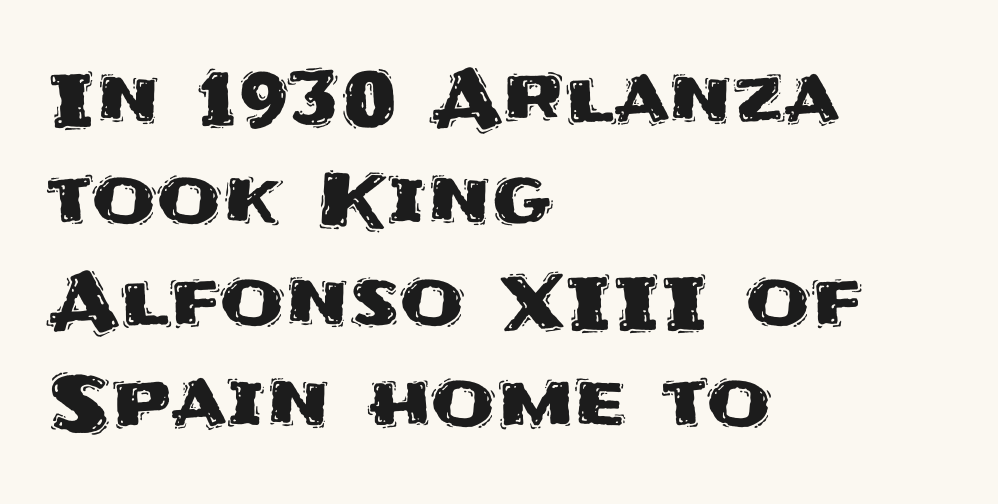
Q: Is the text italic (slanted)? A: No, it is upright.
Q: Is the typeface a serif or a sans-serif typeface? A: Sans-serif.
Q: Is the text underlined? A: No.
Q: How is the paragraph aligned? A: Left-aligned.
Q: Is the spacing between letters normal or unusually wide? A: Normal.
Q: Is the spacing between lines tight, normal or loose? A: Normal.
Q: Width (condensed, normal, or wide)? A: Normal.
Q: Stroke contrast? A: Medium.
Q: x-height? A: Large.
Q: Monospaced? A: No.
